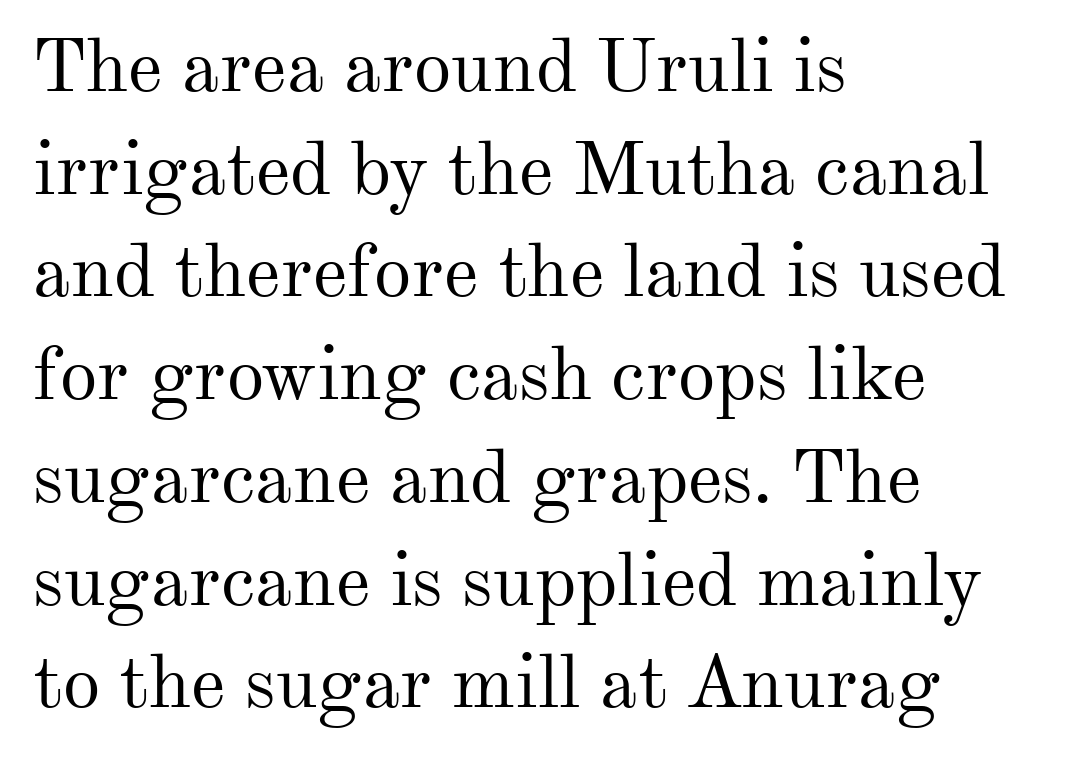
Is the block centered? No — it sits flush against the left margin. Style check: upright. Nobody drew a line under any word here. Are there feet on the stems? There are — it's a serif. Glyph-to-glyph distance matches everyday printed text.
